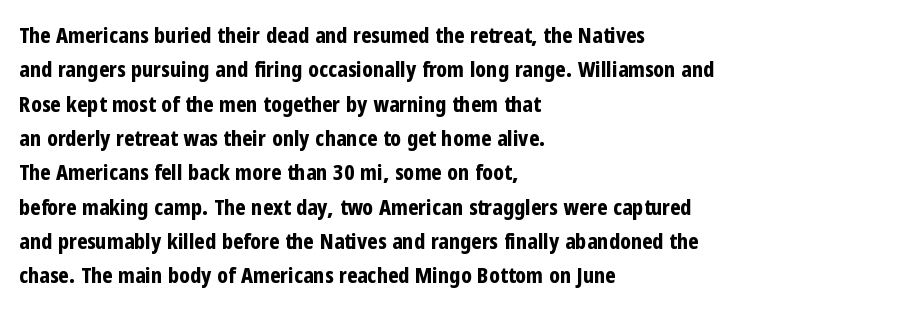
{"italic": "no", "bold": "yes", "underline": "no", "align": "left", "line_spacing": "normal", "line_spacing_ratio": 1.56, "letter_spacing": "normal", "letter_spacing_em": 0.0, "glyph_px": 22}
